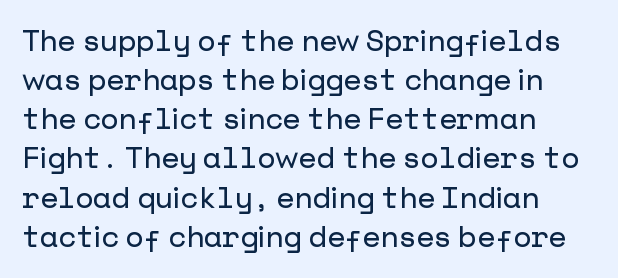
Q: Is the text italic (slanted)? A: No, it is upright.
Q: Is the typeface a serif or a sans-serif typeface? A: Sans-serif.
Q: Is the text underlined? A: No.
Q: How is the paragraph aligned? A: Left-aligned.
Q: Is the spacing between letters normal or unusually wide? A: Normal.
Q: Is the spacing between lines tight, normal or loose? A: Normal.
Q: Width (condensed, normal, or wide)? A: Normal.
Q: Stroke contrast? A: Low.
Q: x-height? A: Medium.
